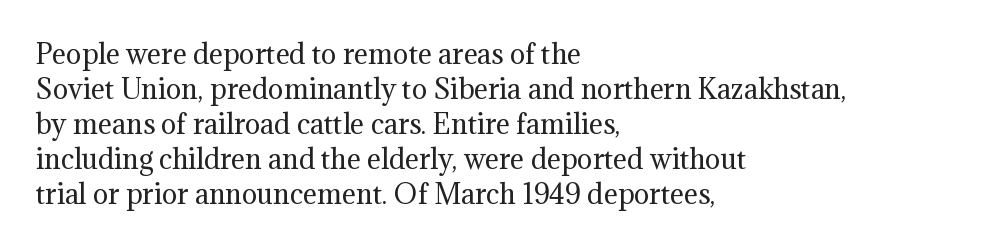
Q: Is the text bold? A: No.
Q: Is the text italic (slanted)? A: No, it is upright.
Q: Is the text underlined? A: No.
Q: How is the paragraph aligned? A: Left-aligned.
Q: Is the spacing between letters normal or unusually wide? A: Normal.
Q: Is the spacing between lines tight, normal or loose? A: Normal.
